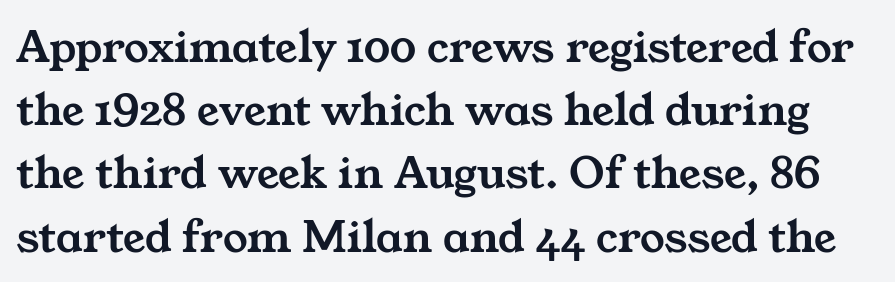
The image shows 49 px wide serif type; set normal line spacing (1.29x), normal letter spacing, not underlined; medium stroke contrast and a medium x-height.
